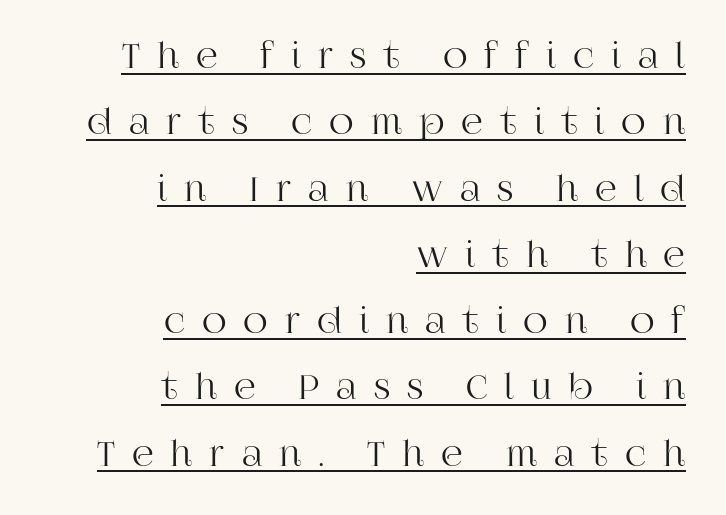
In terms of leading, this rendering errs on the spacious side. The font's upright variant was chosen for this text. The passage shown has open, widely tracked lettering throughout. Here the designer chose a conventional face with non-uniform glyph widths. The text was rendered using a seriffed face with decorative stroke endings.
